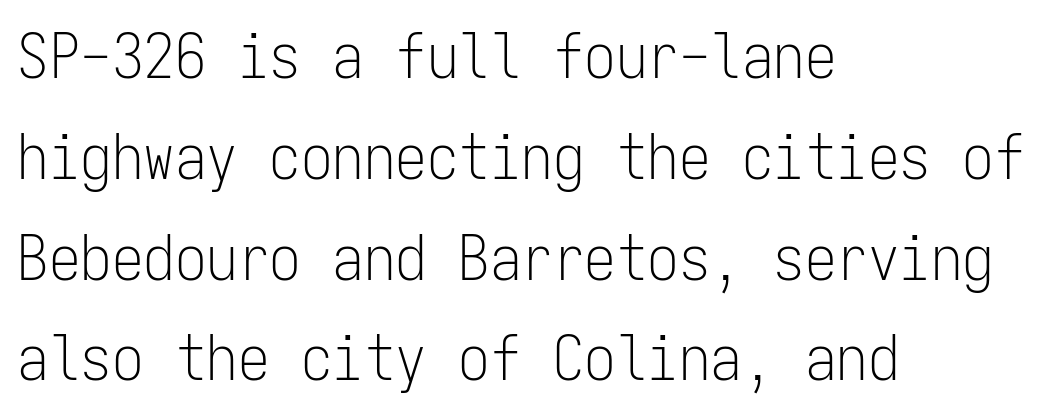
{"serif": "no", "italic": "no", "bold": "no", "weight": "light", "width": "condensed", "stroke_contrast": "low", "x_height": "medium", "monospaced": "yes", "underline": "no", "align": "left", "line_spacing": "normal", "line_spacing_ratio": 1.6, "letter_spacing": "normal", "letter_spacing_em": 0.0, "glyph_px": 63}
